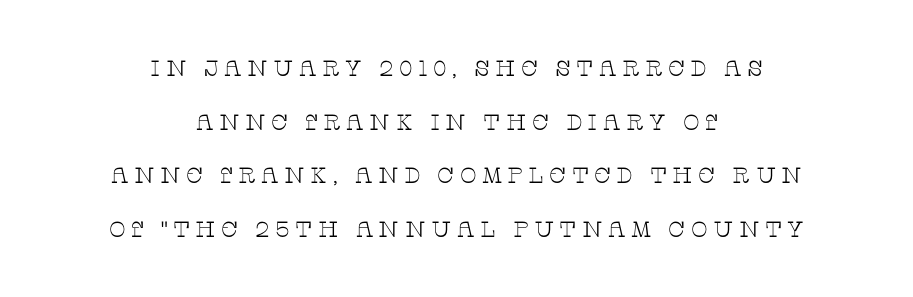
Q: Is the text bold? A: No.
Q: Is the text italic (slanted)? A: No, it is upright.
Q: Is the text underlined? A: No.
Q: How is the paragraph aligned? A: Centered.
Q: Is the spacing between letters normal or unusually wide? A: Unusually wide.
Q: Is the spacing between lines tight, normal or loose? A: Loose.
